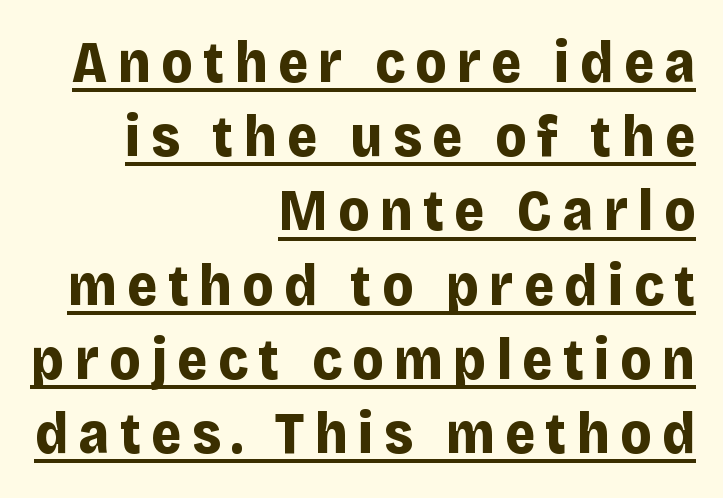
{"serif": "no", "italic": "no", "bold": "yes", "weight": "bold", "width": "normal", "stroke_contrast": "low", "x_height": "large", "monospaced": "no", "underline": "yes", "align": "right", "line_spacing": "normal", "line_spacing_ratio": 1.28, "glyph_px": 58}
